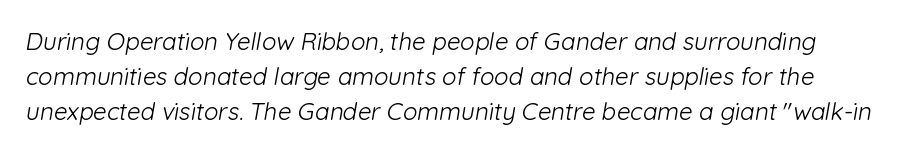
Letters have the restrained weight of plain body copy at most. Regular leading. Any mark beneath the type? The region is blank. This sample uses plain, unmodified letter spacing.
